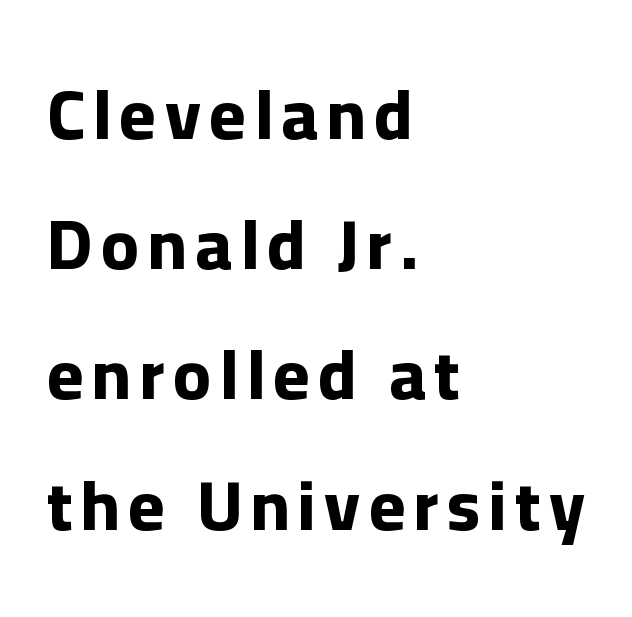
Students, this is bold: see how much ink each stroke carries. The axis of the letterforms is exactly vertical. The rendering uses natural spacing where letterforms have individual widths. Each line starts at the same left margin while the right side varies.
